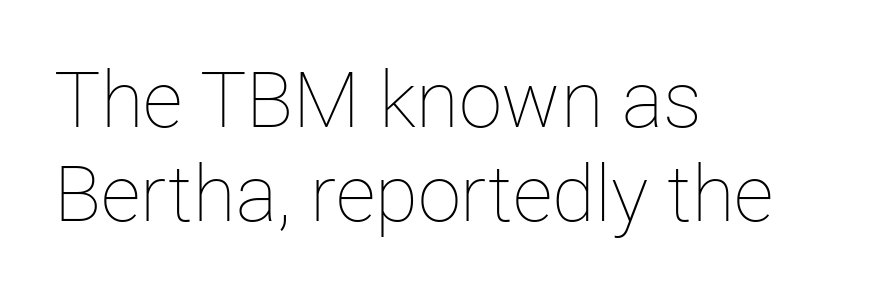
Ink coverage per letter is moderate at most. The rendering keeps characters at their native spacing. Descenders hang freely into open space. Character widths vary here, with narrow letters taking less room than wide ones. Left-aligned paragraph, ragged on the right.
